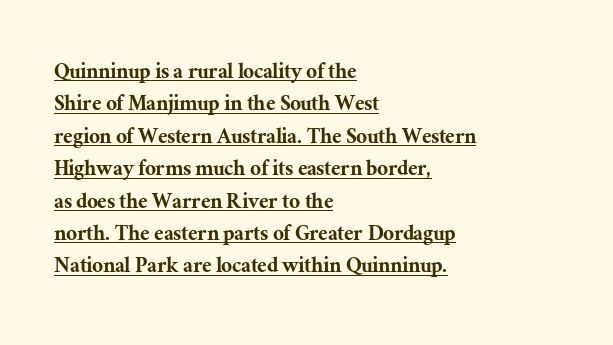
The lines sit at an ordinary, default distance from one another. This rendering leaves character spacing at its baseline value. Underlined type. Tall strokes in this sample are plumb rather than angled.
